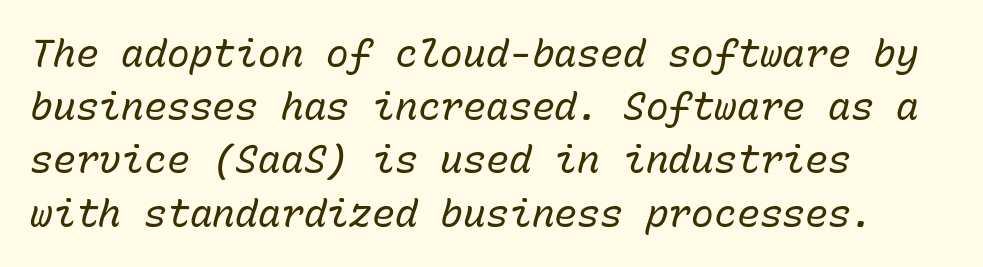
Q: Is the text bold? A: No.
Q: Is the text italic (slanted)? A: Yes, it leans right by about 15 degrees.
Q: Is the text underlined? A: No.
Q: How is the paragraph aligned? A: Left-aligned.
Q: Is the spacing between letters normal or unusually wide? A: Normal.
Q: Is the spacing between lines tight, normal or loose? A: Normal.
Q: Width (condensed, normal, or wide)? A: Normal.
Q: Stroke contrast? A: Low.
Q: x-height? A: Medium.
Q: Monospaced? A: Yes.
